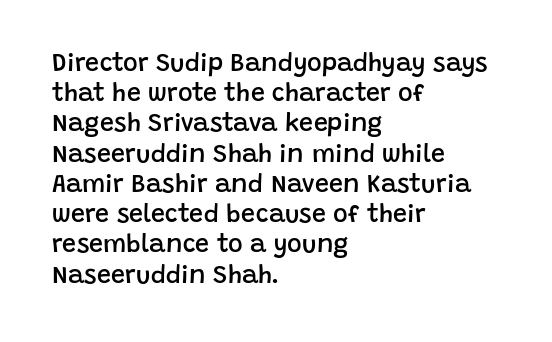
Posture: straight, roman, zero tilt. Unmarked baselines from the first word to the last. Spacing between characters is what you'd get straight out of the box. The face used here is a semibold: visibly heavier than regular, lighter than bold.
